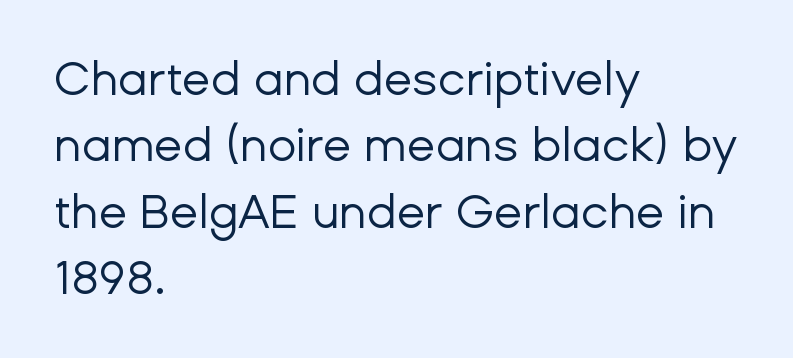
{"serif": "no", "italic": "no", "bold": "no", "weight": "regular", "width": "normal", "stroke_contrast": "low", "x_height": "medium", "monospaced": "no", "underline": "no", "align": "left", "line_spacing": "normal", "line_spacing_ratio": 1.41, "letter_spacing": "normal", "letter_spacing_em": 0.0, "glyph_px": 47}
